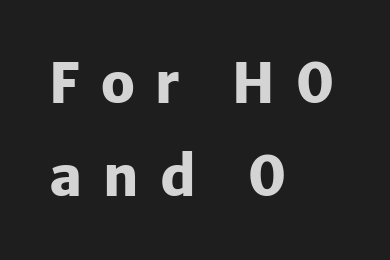
{"serif": "no", "italic": "no", "bold": "yes", "weight": "heavy", "width": "normal", "stroke_contrast": "low", "x_height": "medium", "monospaced": "no", "underline": "no", "align": "left", "line_spacing_ratio": 1.72, "letter_spacing": "wide", "letter_spacing_em": 0.39, "glyph_px": 54}
